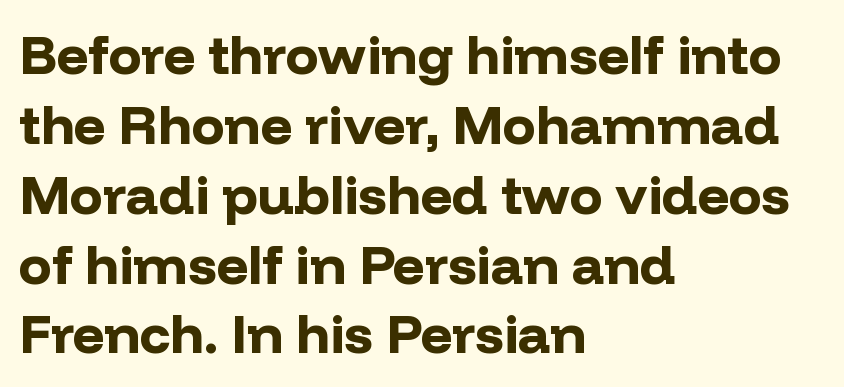
The image shows 55 px bold sans-serif type, upright; set left-aligned, normal line spacing (1.27x), normal letter spacing, not underlined; low stroke contrast and a medium x-height.
